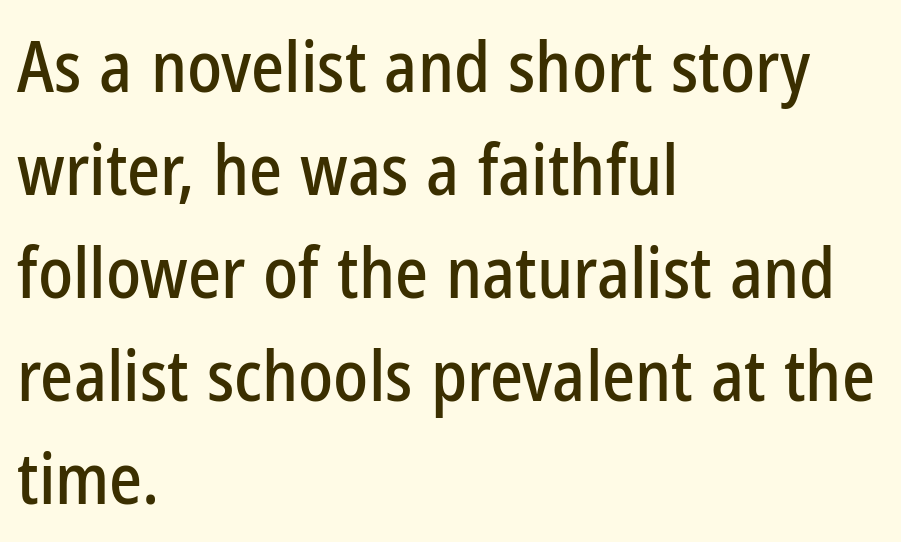
Q: Is the text italic (slanted)? A: No, it is upright.
Q: Is the typeface a serif or a sans-serif typeface? A: Sans-serif.
Q: Is the text underlined? A: No.
Q: How is the paragraph aligned? A: Left-aligned.
Q: Is the spacing between letters normal or unusually wide? A: Normal.
Q: Is the spacing between lines tight, normal or loose? A: Normal.
Q: Width (condensed, normal, or wide)? A: Condensed.
Q: Stroke contrast? A: Low.
Q: x-height? A: Medium.
Q: Monospaced? A: No.
